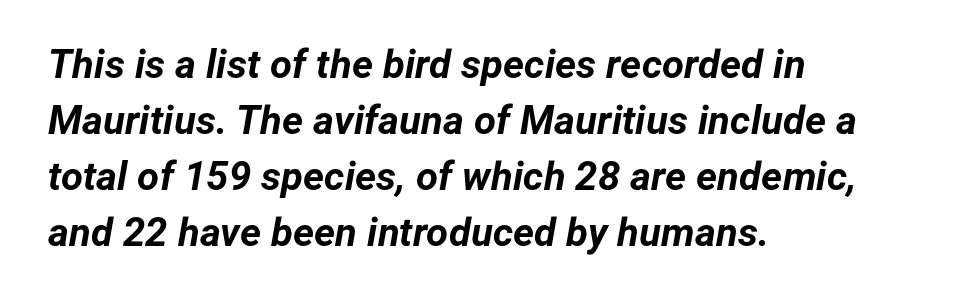
Q: Is the text bold? A: Yes.
Q: Is the text italic (slanted)? A: Yes, it leans right by about 12 degrees.
Q: Is the text underlined? A: No.
Q: How is the paragraph aligned? A: Left-aligned.
Q: Is the spacing between letters normal or unusually wide? A: Normal.
Q: Is the spacing between lines tight, normal or loose? A: Normal.
Q: Width (condensed, normal, or wide)? A: Normal.
Q: Stroke contrast? A: Low.
Q: x-height? A: Medium.
Q: Monospaced? A: No.
